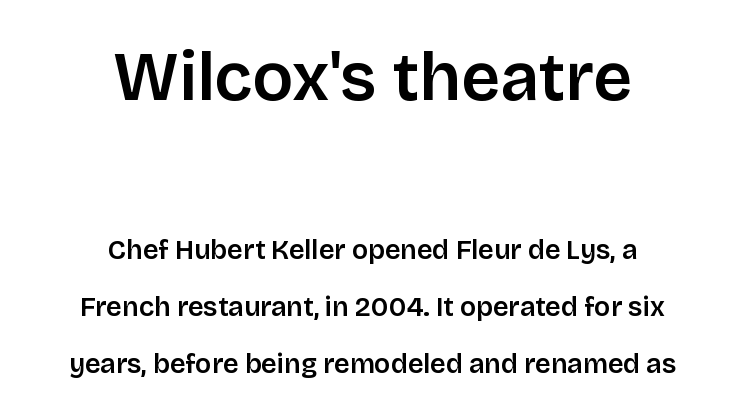
Nope, not italic — everything's standing straight. Typographically, this falls in the sans-serif category. This layout puts the oversized block above and the modest block below. Centered paragraph, ragged on both sides. A clean baseline with only descenders dipping below it. Notice the wide empty band between every row — that's loose leading.
